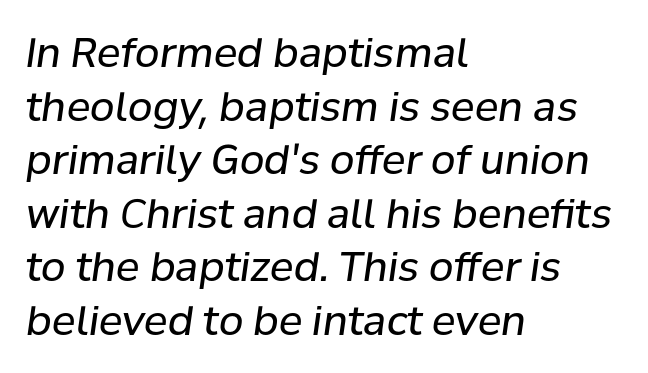
The image shows 40 px regular-weight type, italic (leaning right); set left-aligned, normal line spacing (1.34x), normal letter spacing, not underlined; low stroke contrast and a medium x-height.
